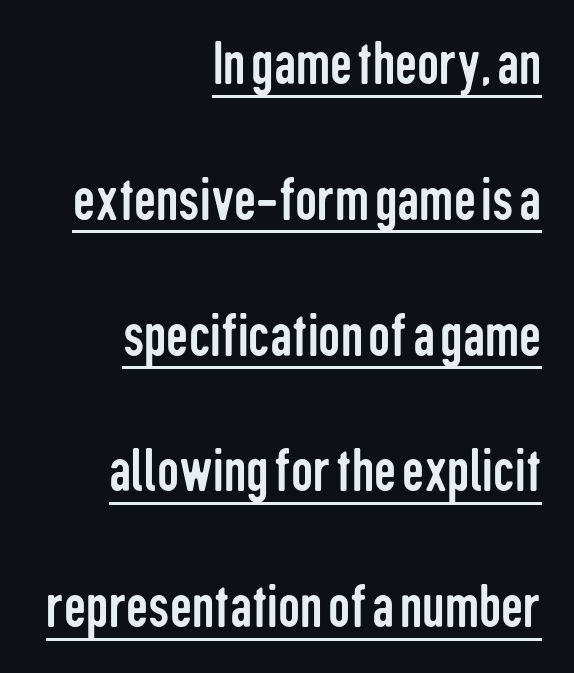
The image shows 62 px regular-weight, condensed sans-serif type, upright; set right-aligned, loose line spacing (2.19x), normal letter spacing, underlined; low stroke contrast and a medium x-height.
